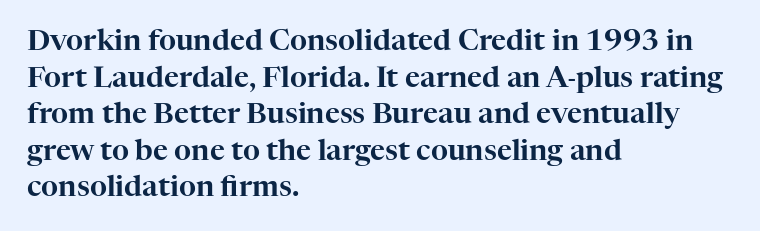
The image shows 29 px serif type, upright; set left-aligned, normal line spacing (1.26x), normal letter spacing, not underlined; high stroke contrast and a medium x-height.
